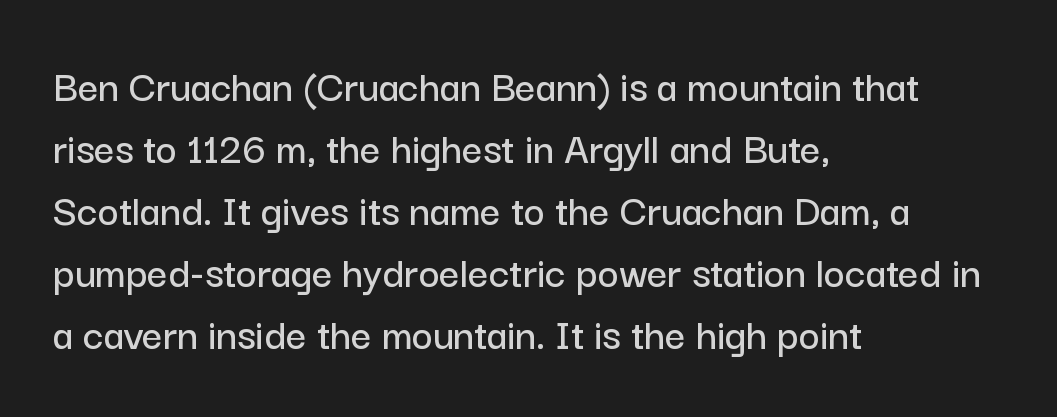
Horizontally, the lines are justified to the leading edge only. Nope, no serifs anywhere on these letters. Normally led — the rows are evenly, conventionally spaced. Is this a fixed-width face? No — the glyphs have proportional, varying widths.
